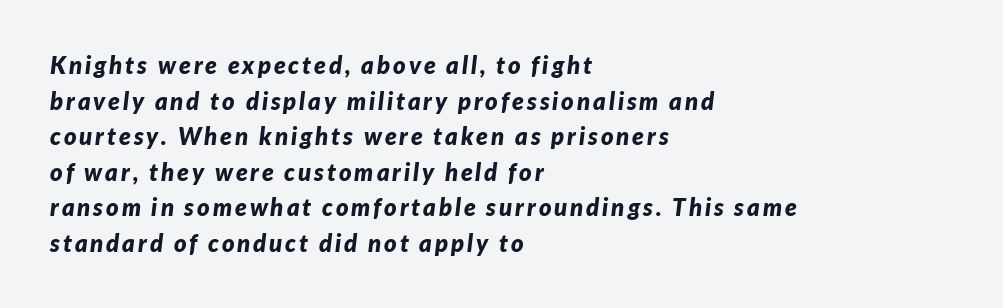
{"italic": "yes", "lean": "right", "slant_degrees": 7, "bold": "yes", "underline": "no", "align": "left", "line_spacing": "normal", "line_spacing_ratio": 1.48, "glyph_px": 24}
